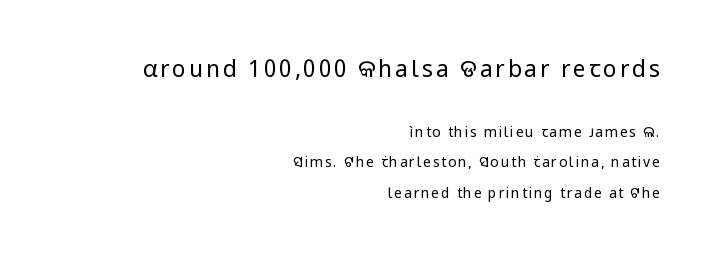
{"italic": "no", "bold": "no", "underline": "no", "align": "right", "line_spacing": "loose", "line_spacing_ratio": 2.19, "larger_block": "first", "size_ratio": 1.64, "glyph_px": 23}
